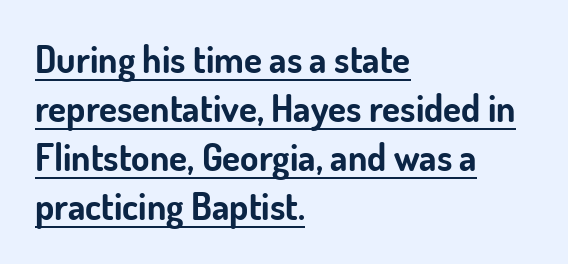
{"serif": "no", "italic": "no", "bold": "yes", "weight": "bold", "width": "normal", "stroke_contrast": "low", "x_height": "small", "monospaced": "no", "underline": "yes", "align": "left", "line_spacing": "normal", "line_spacing_ratio": 1.32, "letter_spacing": "normal", "letter_spacing_em": 0.0, "glyph_px": 37}
